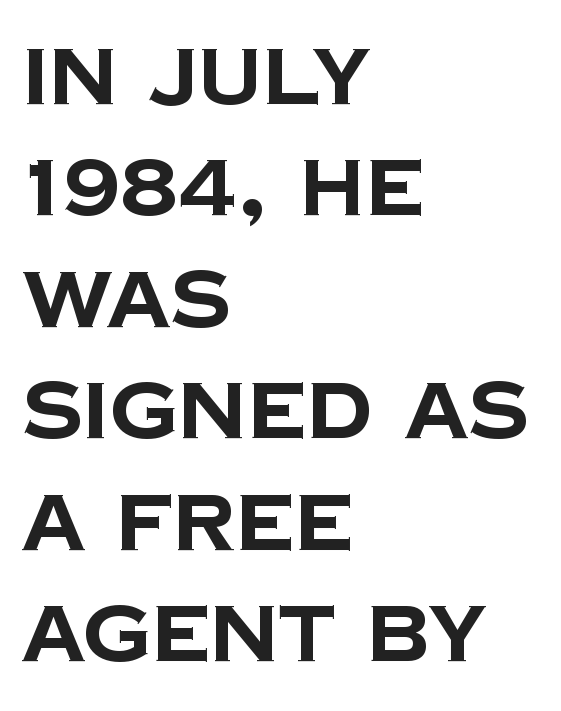
{"serif": "no", "bold": "yes", "weight": "bold", "width": "normal", "stroke_contrast": "low", "x_height": "large", "monospaced": "no", "underline": "no", "align": "left", "line_spacing": "normal", "line_spacing_ratio": 1.41, "letter_spacing": "normal", "letter_spacing_em": 0.0, "glyph_px": 79}
